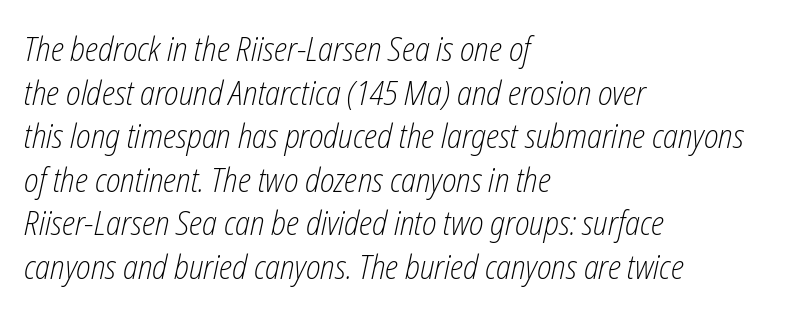
Regarding leading, the lines here are spaced in the standard way. Glance below the letters and you will spot only blank space. Character widths vary here, with narrow letters taking less room than wide ones. The text block is weighted toward the left margin, trailing off unevenly rightward. There's an unmistakable incline to the writing here.
